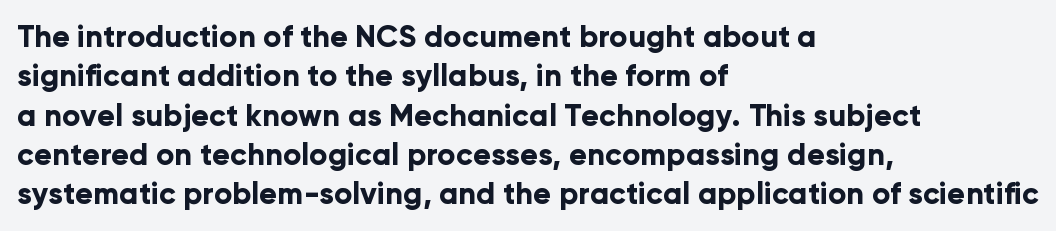
The image shows 30 px bold sans-serif type, upright; set left-aligned, normal line spacing (1.31x), normal letter spacing, not underlined; low stroke contrast and a medium x-height.
